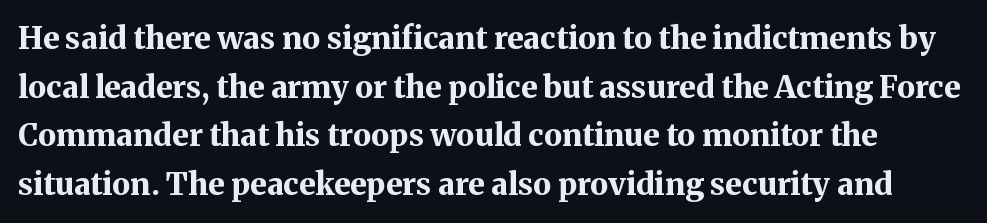
{"serif": "yes", "italic": "no", "bold": "yes", "weight": "bold", "width": "normal", "stroke_contrast": "medium", "x_height": "medium", "monospaced": "no", "underline": "no", "line_spacing": "normal", "line_spacing_ratio": 1.57, "letter_spacing": "normal", "letter_spacing_em": 0.0, "glyph_px": 31}
